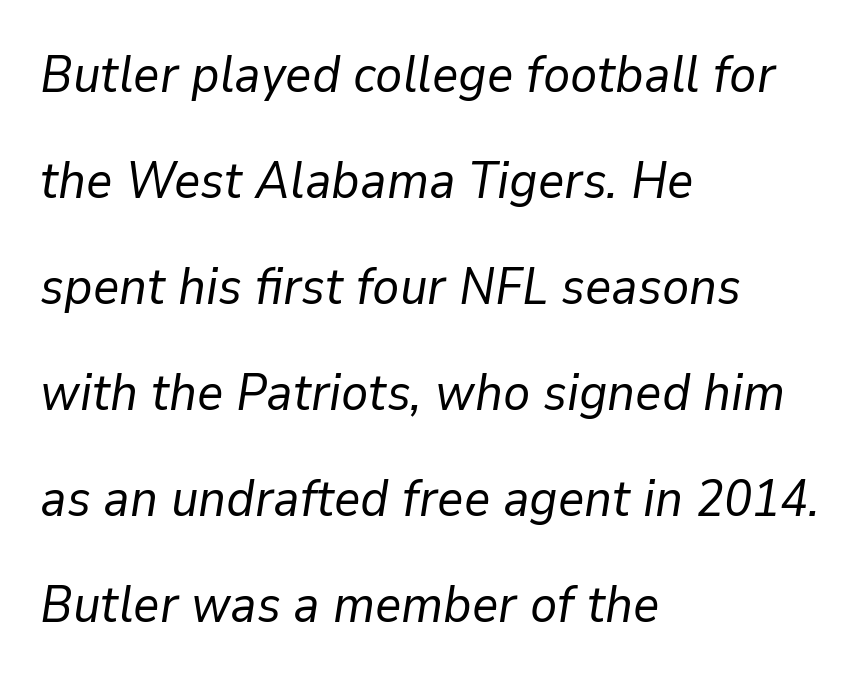
The gap between lines stays unmarked. Widely set lines give the paragraph a tall, airy silhouette. If you drew a ruler down the left edge, every line would touch it. These lines are rendered in a variable-pitch font.
